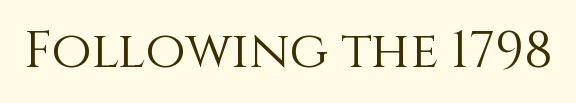
The image shows 52 px light type, upright; set normal letter spacing, not underlined; medium stroke contrast and a large x-height.
